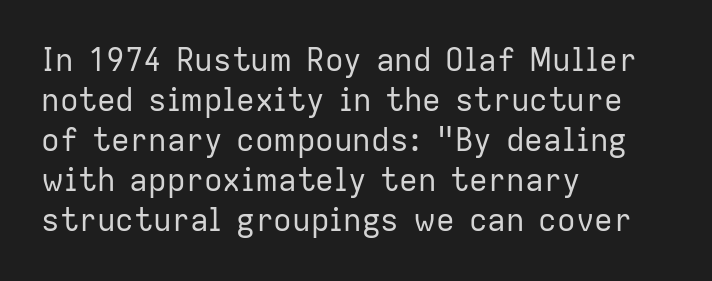
The image shows 31 px regular-weight sans-serif type, upright; set left-aligned, normal line spacing (1.29x), normal letter spacing, not underlined; low stroke contrast and a medium x-height.
